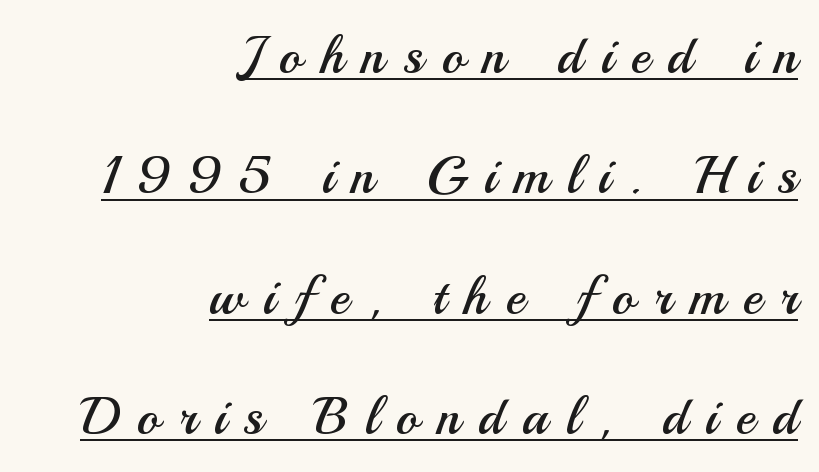
Q: Is the text bold? A: No.
Q: Is the text italic (slanted)? A: Yes.
Q: Is the typeface a serif or a sans-serif typeface? A: Sans-serif.
Q: Is the text underlined? A: Yes.
Q: How is the paragraph aligned? A: Right-aligned.
Q: Is the spacing between letters normal or unusually wide? A: Unusually wide.
Q: Is the spacing between lines tight, normal or loose? A: Loose.
Q: Width (condensed, normal, or wide)? A: Normal.
Q: Stroke contrast? A: Medium.
Q: x-height? A: Small.
Q: Monospaced? A: No.
